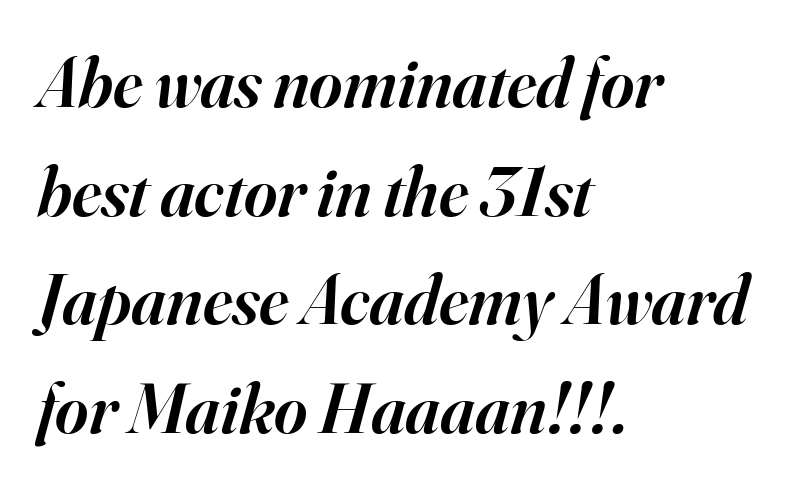
The baseline area is clear. What kind of face is this? One with serifs. A typesetter would call this proportional, since set widths differ per character. Italic: yes, the glyphs are oblique. Spacing between characters is what you'd get straight out of the box.
